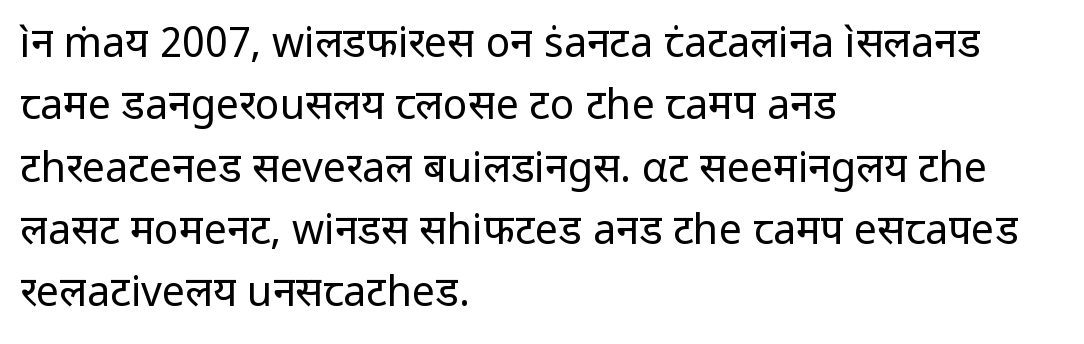
Q: Is the text bold? A: No.
Q: Is the text italic (slanted)? A: No, it is upright.
Q: Is the typeface a serif or a sans-serif typeface? A: Sans-serif.
Q: Is the text underlined? A: No.
Q: How is the paragraph aligned? A: Left-aligned.
Q: Is the spacing between letters normal or unusually wide? A: Normal.
Q: Is the spacing between lines tight, normal or loose? A: Normal.
Q: Width (condensed, normal, or wide)? A: Normal.
Q: Stroke contrast? A: Low.
Q: x-height? A: Medium.
Q: Monospaced? A: No.
